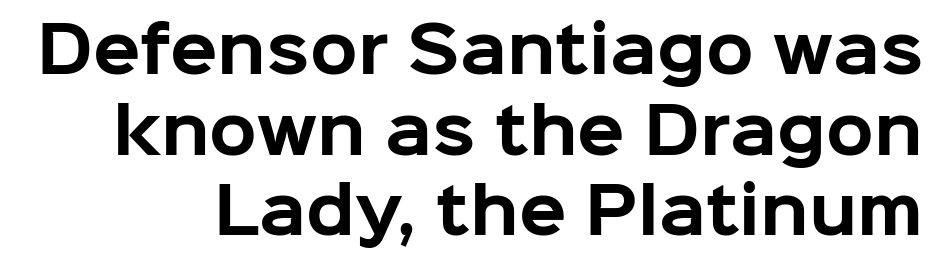
Q: Is the text bold? A: Yes.
Q: Is the text italic (slanted)? A: No, it is upright.
Q: Is the typeface a serif or a sans-serif typeface? A: Sans-serif.
Q: Is the text underlined? A: No.
Q: How is the paragraph aligned? A: Right-aligned.
Q: Is the spacing between letters normal or unusually wide? A: Normal.
Q: Is the spacing between lines tight, normal or loose? A: Normal.
Q: Width (condensed, normal, or wide)? A: Normal.
Q: Stroke contrast? A: Low.
Q: x-height? A: Medium.
Q: Monospaced? A: No.
